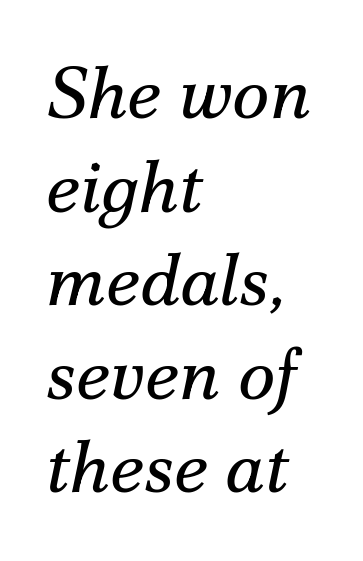
Q: Is the text bold? A: No.
Q: Is the text italic (slanted)? A: Yes, it leans right by about 12 degrees.
Q: Is the typeface a serif or a sans-serif typeface? A: Serif.
Q: Is the text underlined? A: No.
Q: How is the paragraph aligned? A: Left-aligned.
Q: Is the spacing between letters normal or unusually wide? A: Normal.
Q: Is the spacing between lines tight, normal or loose? A: Normal.
Q: Width (condensed, normal, or wide)? A: Normal.
Q: Stroke contrast? A: Medium.
Q: x-height? A: Small.
Q: Monospaced? A: No.
